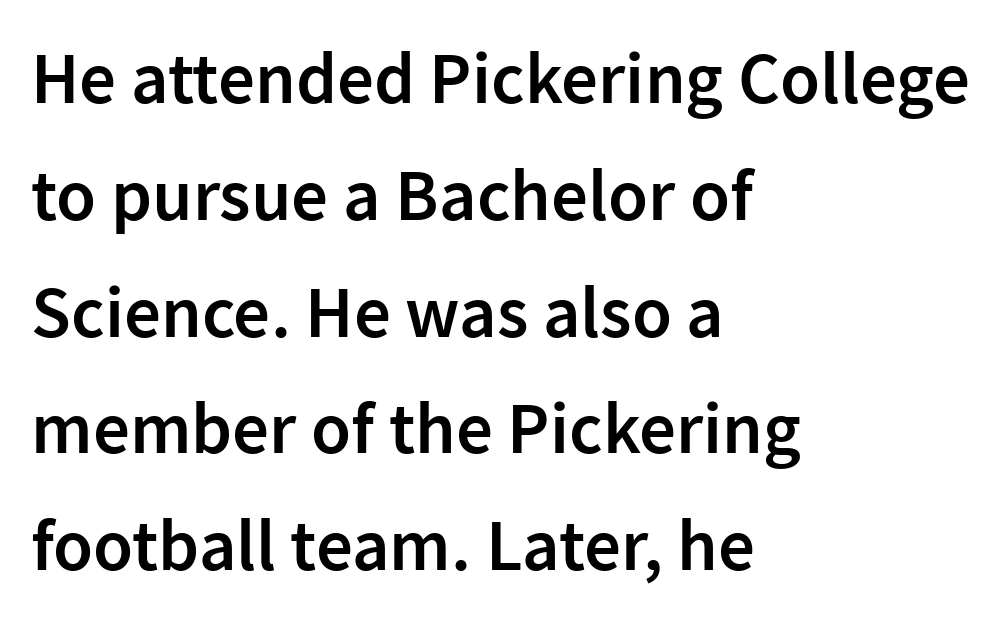
{"serif": "no", "italic": "no", "bold": "semi", "weight": "semibold", "width": "normal", "stroke_contrast": "low", "x_height": "medium", "monospaced": "no", "underline": "no", "align": "left", "line_spacing": "normal", "line_spacing_ratio": 1.6, "letter_spacing": "normal", "letter_spacing_em": 0.0, "glyph_px": 73}
